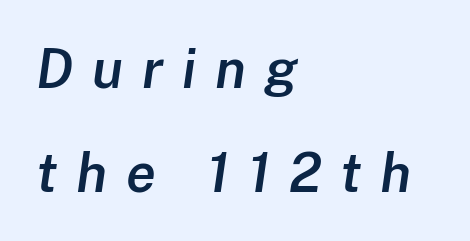
The letters advance in unequal steps, a hallmark of proportional type. Where is the straight margin? On the left. A somewhat darkened texture: the type is semibold rather than bold. The area under the type is left untouched. Leading is clearly above the norm, producing a sparse column.
